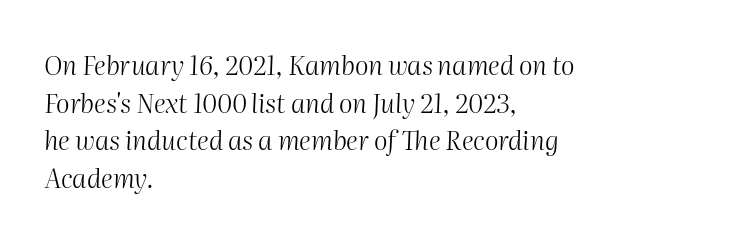
The typography opts for an oblique posture over an upright one. The gaps between neighbouring characters are ordinary and unremarkable. Weight: in the light-to-regular range. One-word summary of the alignment: left.
